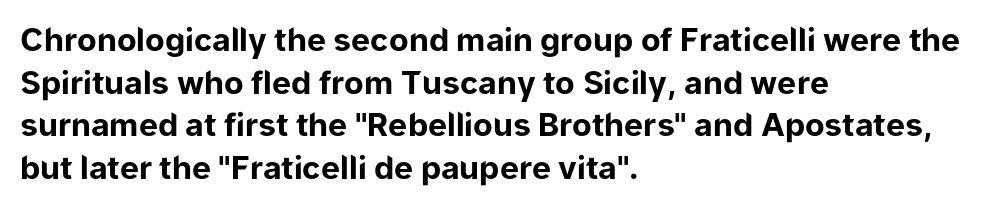
Notice how thick the strokes are: this is what a full bold looks like. Nope, no serifs anywhere on these letters. The typesetter chose a ragged-right arrangement here. Regarding leading, the lines here are spaced in the standard way. Students, note that the glyphs here touch the page at normal intervals.
